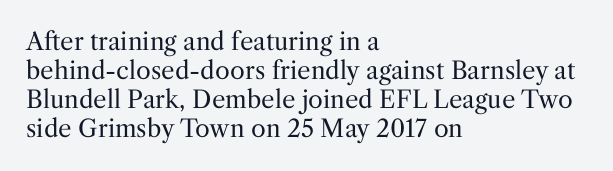
The image shows 24 px text type, upright; set left-aligned, line spacing 1.21x, normal letter spacing, not underlined.
